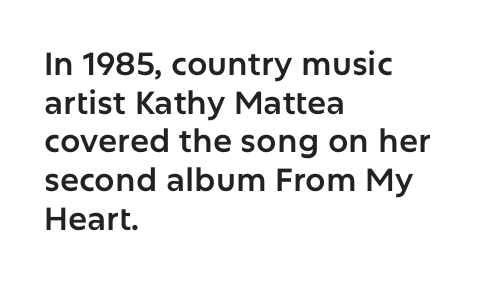
Q: Is the text italic (slanted)? A: No, it is upright.
Q: Is the typeface a serif or a sans-serif typeface? A: Sans-serif.
Q: Is the text underlined? A: No.
Q: How is the paragraph aligned? A: Left-aligned.
Q: Is the spacing between letters normal or unusually wide? A: Normal.
Q: Width (condensed, normal, or wide)? A: Normal.
Q: Stroke contrast? A: Low.
Q: x-height? A: Medium.
Q: Monospaced? A: No.
